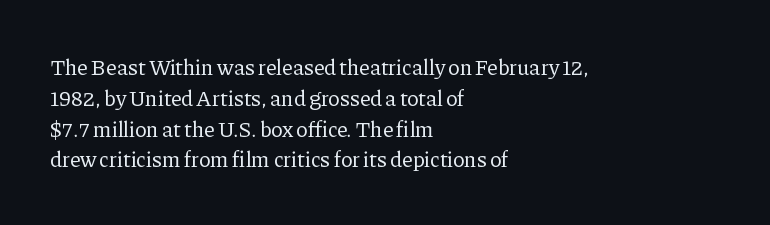
The image shows 22 px text type, upright; set left-aligned, normal line spacing (1.4x), normal letter spacing, not underlined.
